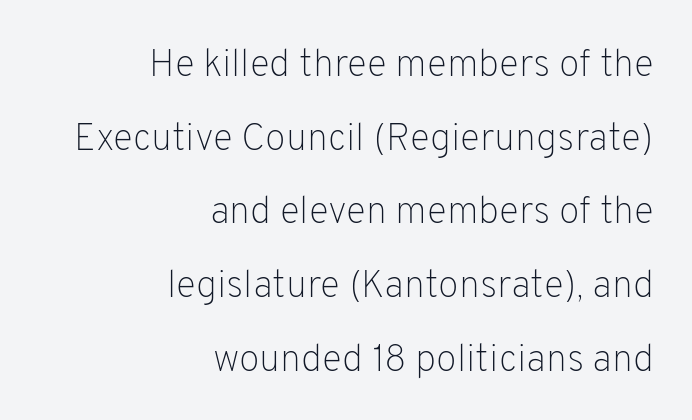
The image shows 38 px light sans-serif type, upright; set right-aligned, loose line spacing (1.94x), normal letter spacing, not underlined; low stroke contrast and a medium x-height.
